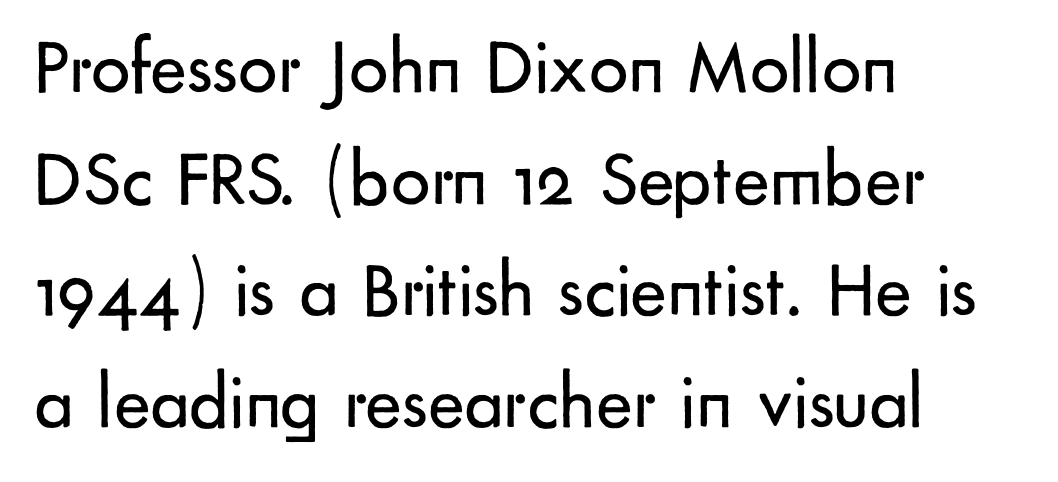
The image shows 78 px regular-weight sans-serif type, upright; set left-aligned, normal line spacing (1.43x), normal letter spacing, not underlined; low stroke contrast and a small x-height.
